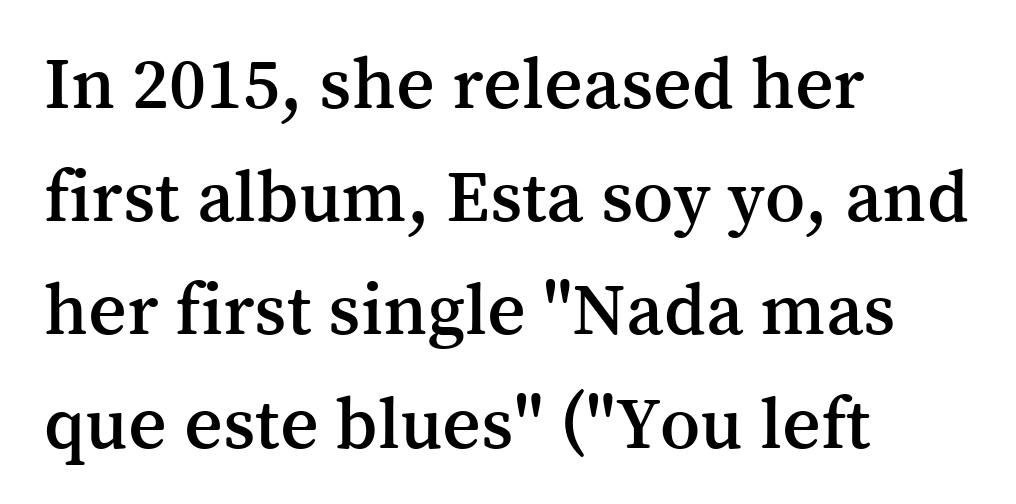
The image shows 75 px serif type, upright; set left-aligned, normal line spacing (1.51x), normal letter spacing, not underlined; medium stroke contrast and a medium x-height.
